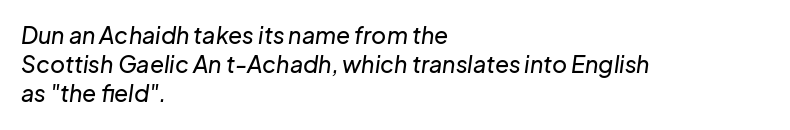
The designer left line spacing at the default. The rendering applies a slant to the glyphs. Casual observation: everything's shoved over to the left. No extra tracking has been applied to these lines. The gap between lines stays unmarked.
